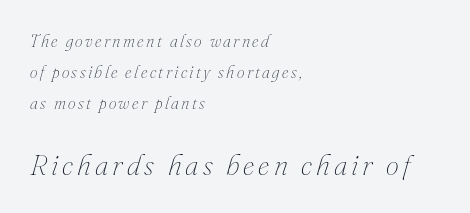
Q: Is the text bold? A: No.
Q: Is the text italic (slanted)? A: Yes, it leans right by about 16 degrees.
Q: Is the text underlined? A: No.
Q: How is the paragraph aligned? A: Left-aligned.
Q: Which block of text is set in a larger size, the first (top) or the second (bottom)? A: The second (bottom) one.
Q: Width (condensed, normal, or wide)? A: Normal.
Q: Stroke contrast? A: Medium.
Q: x-height? A: Small.
Q: Monospaced? A: No.
